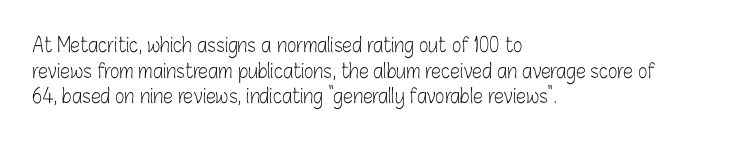
{"italic": "no", "bold": "no", "underline": "no", "align": "left", "line_spacing": "normal", "line_spacing_ratio": 1.28, "letter_spacing": "normal", "letter_spacing_em": 0.0, "glyph_px": 20}
